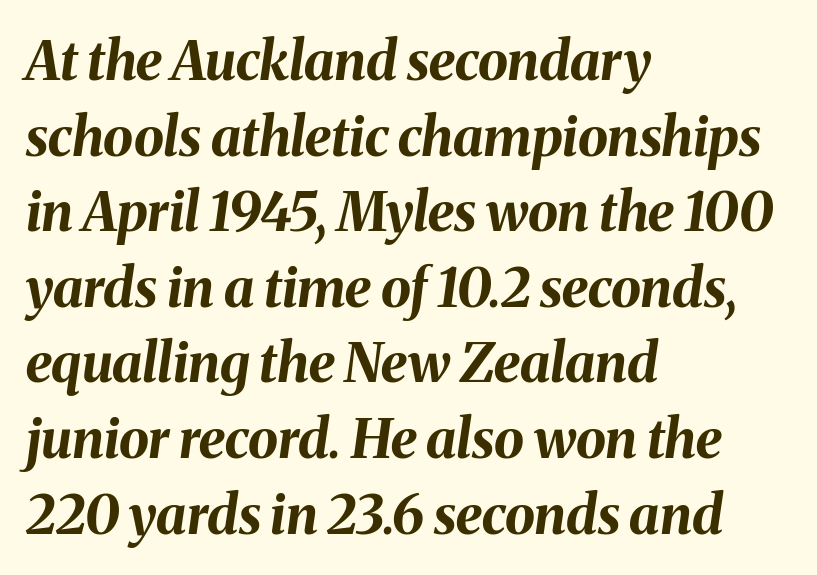
Does extra space separate the letters? No, they use regular spacing. Has an underline been added? It has not. Summary of vertical rhythm: regular, with standard interline spacing. Designer's note — italics engaged. The face used here is proportionally spaced, like ordinary book or web type. Typeset ragged right — the left edge is the straight one.
